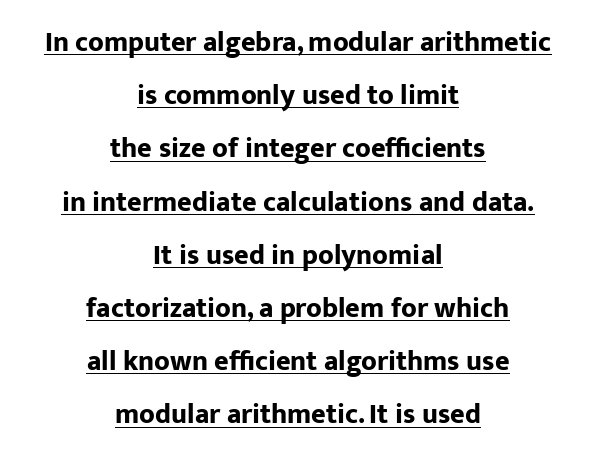
{"serif": "no", "italic": "no", "bold": "yes", "weight": "bold", "width": "normal", "stroke_contrast": "low", "x_height": "medium", "monospaced": "no", "underline": "yes", "align": "center", "line_spacing": "loose", "line_spacing_ratio": 1.9, "letter_spacing": "normal", "letter_spacing_em": 0.0, "glyph_px": 28}
